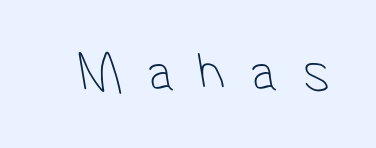
Q: Is the text bold? A: No.
Q: Is the typeface a serif or a sans-serif typeface? A: Sans-serif.
Q: Is the text underlined? A: No.
Q: Is the spacing between letters normal or unusually wide? A: Unusually wide.
Q: Width (condensed, normal, or wide)? A: Condensed.
Q: Stroke contrast? A: Low.
Q: x-height? A: Medium.
Q: Monospaced? A: No.
